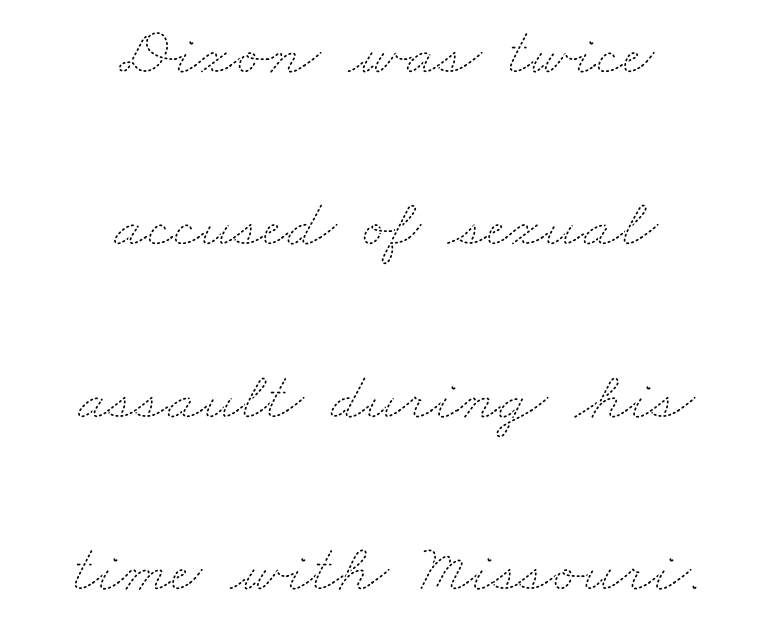
Summary of vertical rhythm: relaxed, with wide interline spacing. The rendering uses natural spacing where letterforms have individual widths. Nobody drew a line under any word here. This rendering leaves character spacing at its baseline value. The paragraph shown floats in the horizontal middle.
